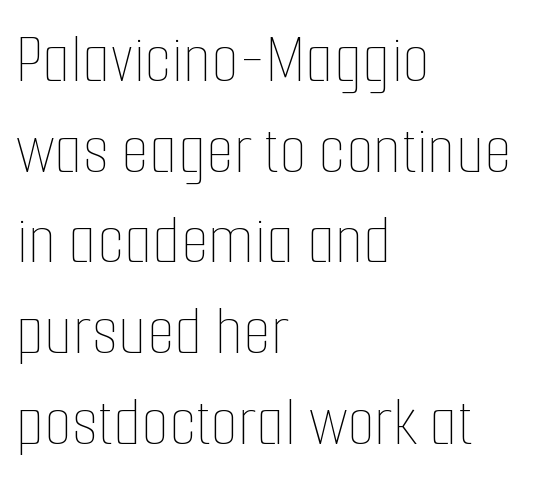
This is the regular roman posture of the typeface. Varying glyph widths throughout — classic text-font behaviour. Any mark beneath the type? The region is blank. Horizontal alignment here is leftward, the default for most running prose. Observe the ordinary spacing: letters are neighbours, not strangers. Reading down the column, the eye jumps a familiar distance to each next line.
